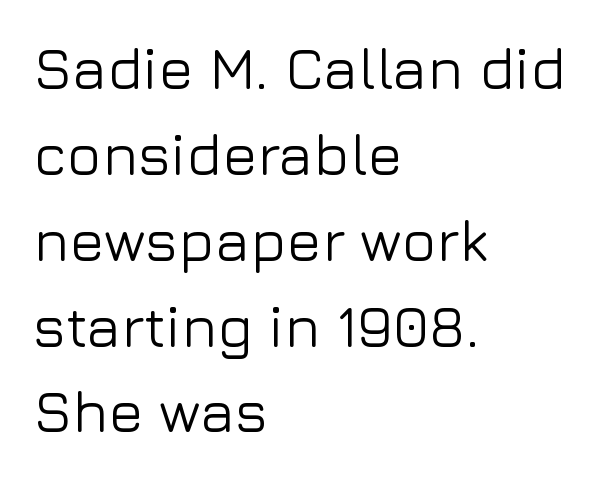
{"serif": "no", "italic": "no", "width": "normal", "stroke_contrast": "low", "x_height": "medium", "monospaced": "no", "underline": "no", "align": "left", "line_spacing": "normal", "line_spacing_ratio": 1.48, "letter_spacing": "normal", "letter_spacing_em": 0.0, "glyph_px": 58}
